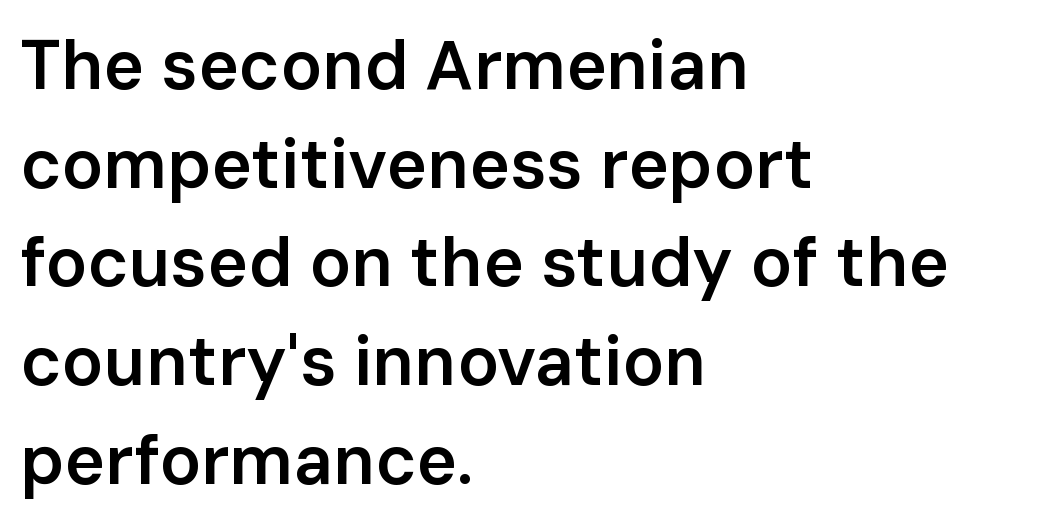
Q: Is the text bold? A: Semi-bold.
Q: Is the text italic (slanted)? A: No, it is upright.
Q: Is the typeface a serif or a sans-serif typeface? A: Sans-serif.
Q: Is the text underlined? A: No.
Q: How is the paragraph aligned? A: Left-aligned.
Q: Is the spacing between letters normal or unusually wide? A: Normal.
Q: Is the spacing between lines tight, normal or loose? A: Normal.
Q: Width (condensed, normal, or wide)? A: Normal.
Q: Stroke contrast? A: Low.
Q: x-height? A: Medium.
Q: Monospaced? A: No.
